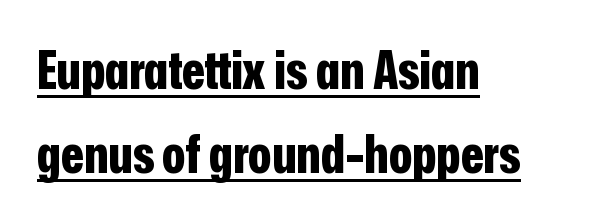
{"serif": "no", "italic": "no", "bold": "yes", "weight": "bold", "width": "condensed", "stroke_contrast": "low", "x_height": "medium", "monospaced": "no", "underline": "yes", "align": "left", "line_spacing": "normal", "line_spacing_ratio": 1.59, "letter_spacing": "normal", "letter_spacing_em": 0.0, "glyph_px": 53}
